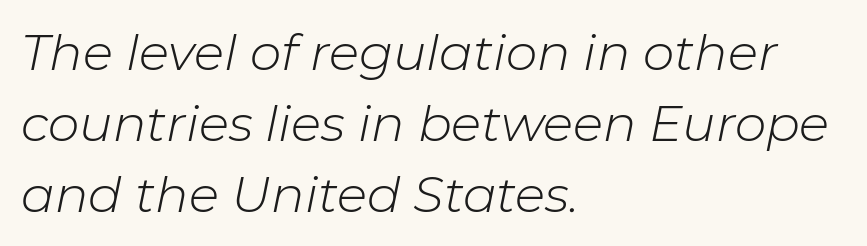
{"italic": "yes", "lean": "right", "slant_degrees": 11, "bold": "no", "weight": "light", "width": "normal", "stroke_contrast": "low", "x_height": "medium", "monospaced": "no", "underline": "no", "align": "left", "line_spacing": "normal", "line_spacing_ratio": 1.42, "letter_spacing": "normal", "letter_spacing_em": 0.0, "glyph_px": 50}
